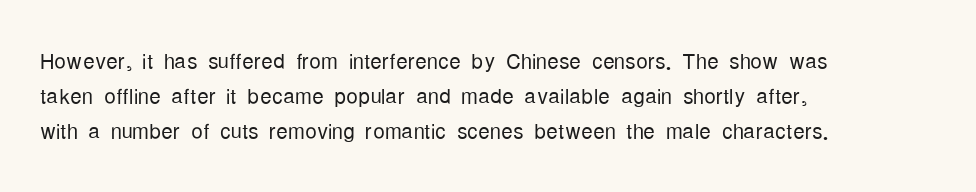
Style check: upright. Standard letterfit; no display-style spreading of the glyphs. Regarding serifs, this sample does without them. The weight would be labelled regular, book, light, or lighter still.
